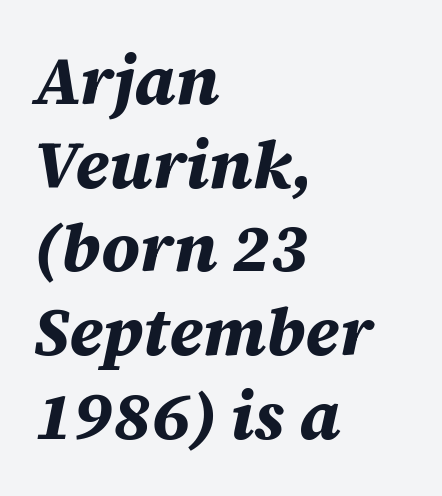
Q: Is the text bold? A: Yes.
Q: Is the text italic (slanted)? A: Yes, it leans right by about 12 degrees.
Q: Is the text underlined? A: No.
Q: How is the paragraph aligned? A: Left-aligned.
Q: Is the spacing between letters normal or unusually wide? A: Normal.
Q: Is the spacing between lines tight, normal or loose? A: Normal.
Q: Width (condensed, normal, or wide)? A: Normal.
Q: Stroke contrast? A: Medium.
Q: x-height? A: Large.
Q: Monospaced? A: No.
